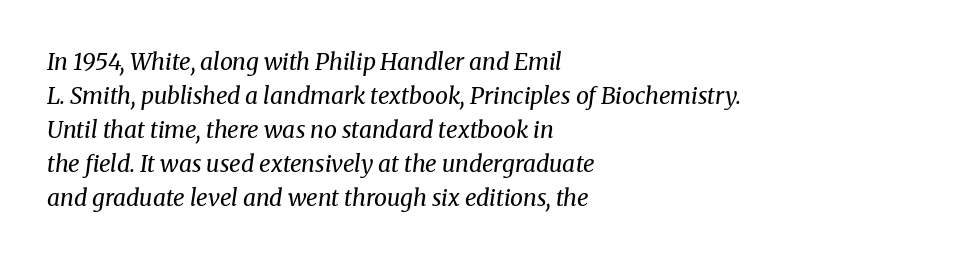
Q: Is the text bold? A: No.
Q: Is the text italic (slanted)? A: Yes, it leans right by about 8 degrees.
Q: Is the text underlined? A: No.
Q: How is the paragraph aligned? A: Left-aligned.
Q: Is the spacing between letters normal or unusually wide? A: Normal.
Q: Is the spacing between lines tight, normal or loose? A: Normal.
